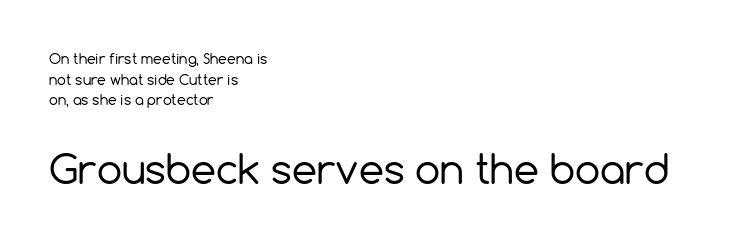
Q: Is the text bold? A: No.
Q: Is the text italic (slanted)? A: No, it is upright.
Q: Is the typeface a serif or a sans-serif typeface? A: Sans-serif.
Q: Is the text underlined? A: No.
Q: How is the paragraph aligned? A: Left-aligned.
Q: Is the spacing between letters normal or unusually wide? A: Normal.
Q: Is the spacing between lines tight, normal or loose? A: Normal.
Q: Which block of text is set in a larger size, the first (top) or the second (bottom)? A: The second (bottom) one.
Q: Width (condensed, normal, or wide)? A: Normal.
Q: x-height? A: Medium.
Q: Monospaced? A: No.
